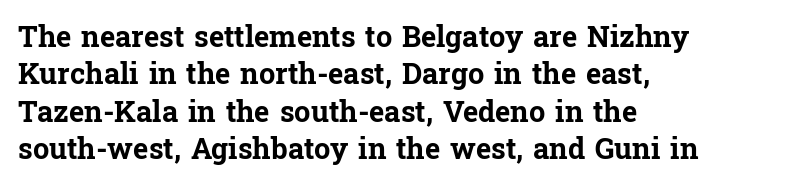
The image shows 29 px bold serif type, upright; set left-aligned, normal line spacing (1.29x), normal letter spacing, not underlined; low stroke contrast and a medium x-height.
